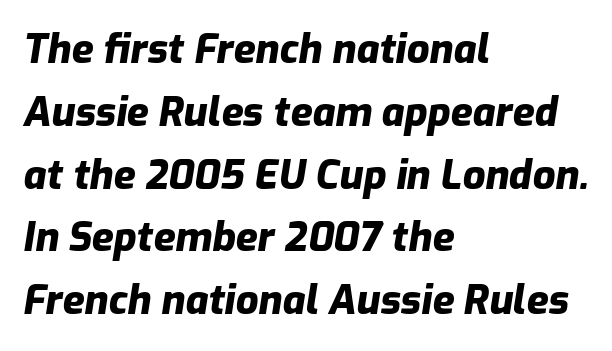
Slanted lettering throughout. Each letter keeps its own natural width here, so spacing adapts to shape. Notice how thick the strokes are: this is what a full bold looks like. Each new line begins a customary step beneath the previous one. Leftover space on each line is placed entirely after the last word.
